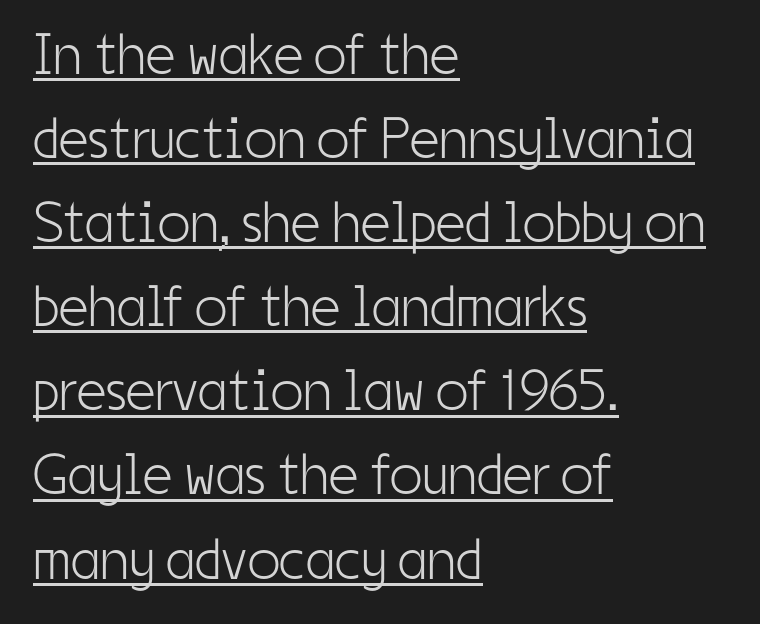
In terms of leading, this rendering sits right in the middle. Leftover space on each line is placed entirely after the last word. A quiet, ordinary-to-light weight characterises the typeface. Proportional: the letters do not fall into vertical columns. A roman cut, with each character standing at attention.
